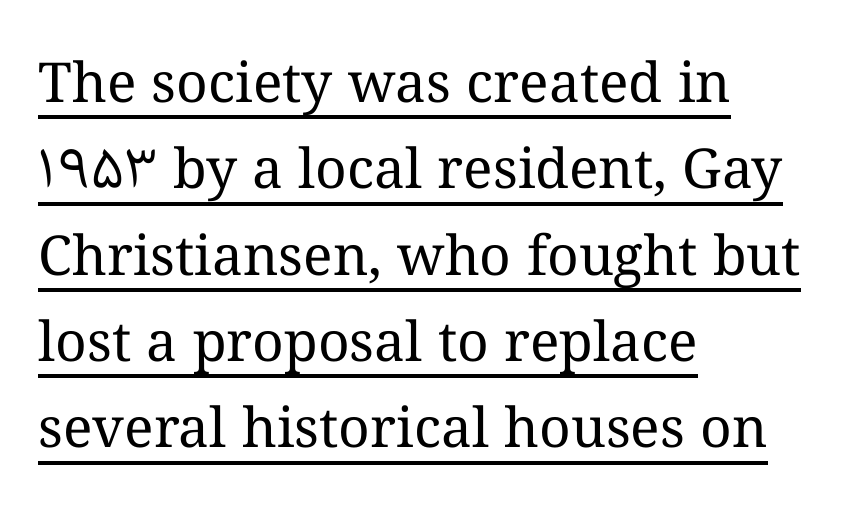
Q: Is the text bold? A: No.
Q: Is the text italic (slanted)? A: No, it is upright.
Q: Is the text underlined? A: Yes.
Q: How is the paragraph aligned? A: Left-aligned.
Q: Is the spacing between letters normal or unusually wide? A: Normal.
Q: Is the spacing between lines tight, normal or loose? A: Normal.
Q: Width (condensed, normal, or wide)? A: Normal.
Q: Stroke contrast? A: Medium.
Q: x-height? A: Medium.
Q: Monospaced? A: No.
